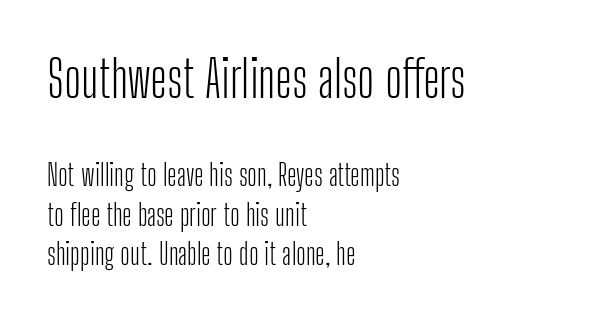
The image shows 51 px light, condensed sans-serif type, upright; set left-aligned, normal line spacing (1.36x), normal letter spacing, not underlined; the first (top) block is 1.76x larger; low stroke contrast and a medium x-height.
